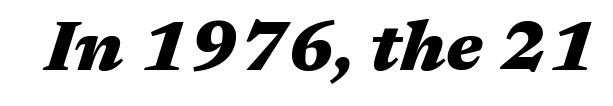
{"italic": "yes", "lean": "right", "slant_degrees": 17, "bold": "yes", "weight": "heavy", "width": "wide", "stroke_contrast": "medium", "x_height": "medium", "monospaced": "no", "underline": "no", "letter_spacing": "normal", "letter_spacing_em": 0.0, "glyph_px": 71}
